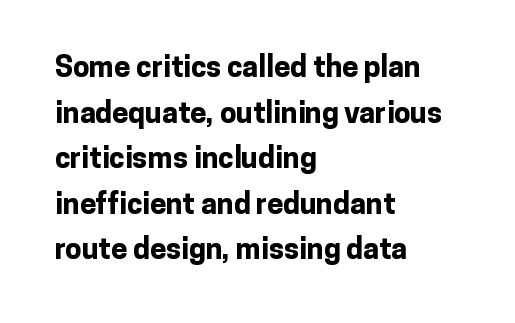
{"serif": "no", "italic": "no", "bold": "yes", "weight": "bold", "width": "normal", "stroke_contrast": "low", "x_height": "medium", "monospaced": "no", "underline": "no", "align": "left", "line_spacing": "normal", "line_spacing_ratio": 1.57, "letter_spacing": "normal", "letter_spacing_em": 0.0, "glyph_px": 29}
